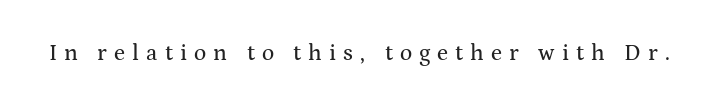
{"italic": "no", "underline": "no", "letter_spacing": "wide", "letter_spacing_em": 0.31, "glyph_px": 23}
